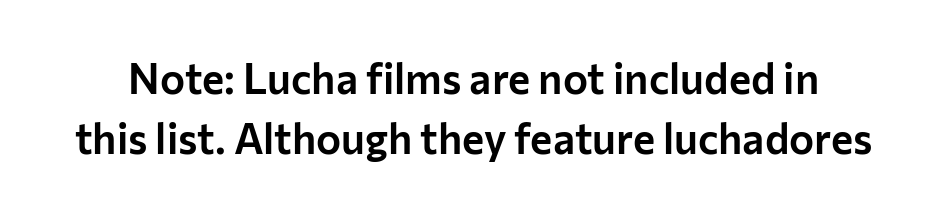
Caption: standard tracking, unaltered. It's the straight-up-and-down kind of type. Font category for this specimen: sans-serif. The letters advance in unequal steps, a hallmark of proportional type. Unmarked baselines from the first word to the last. Quick note: interline space is typical.
